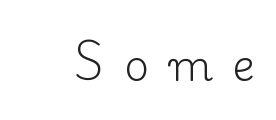
The image shows 43 px light type, upright; set unusually wide letter spacing (+0.47 em), not underlined; low stroke contrast and a small x-height.
